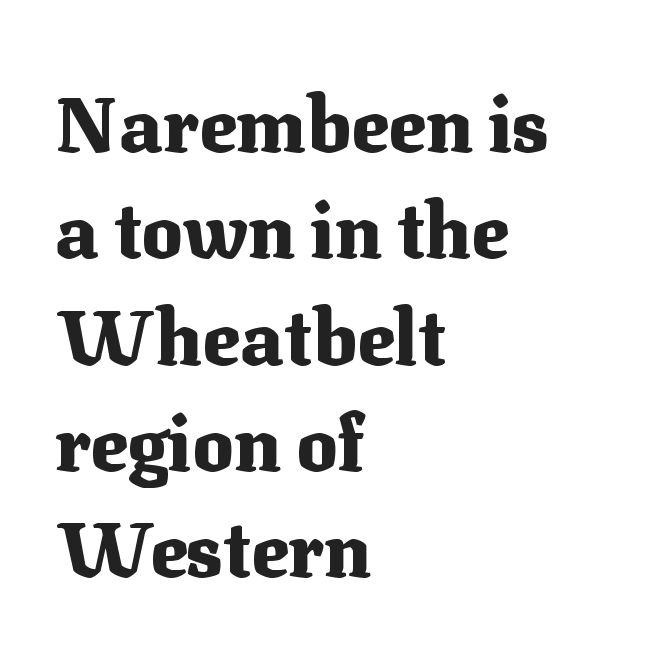
Honestly, the row spacing looks completely unremarkable. The ragged edge is on the right, which tells us the setting is flush left. Nobody drew a line under any word here. When letters stand straight like this, we call the style roman or upright. You could not count columns in this text — the font is proportionally spaced. Letter spacing: default.
